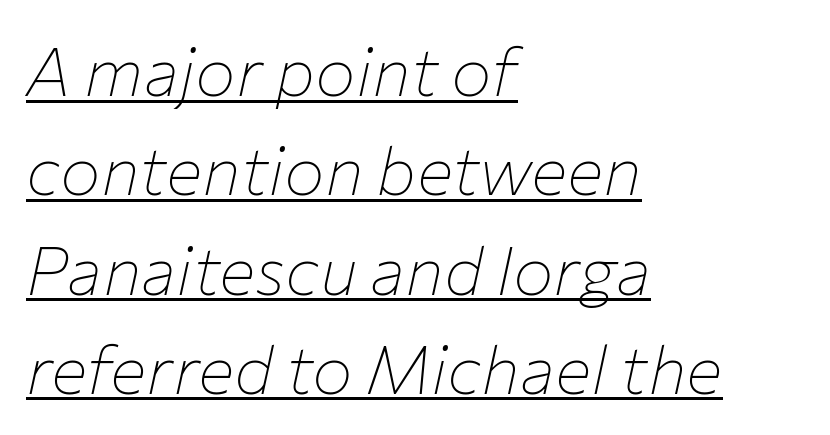
The strokes carry an ordinary text weight at most. Posture: slanted. In CSS terms this would be text-align: left. The passage shown has conventional tracking throughout. Is there much room between lines? A standard amount, neither cramped nor airy. Spacing verdict: proportional, widths tailored to each character.
